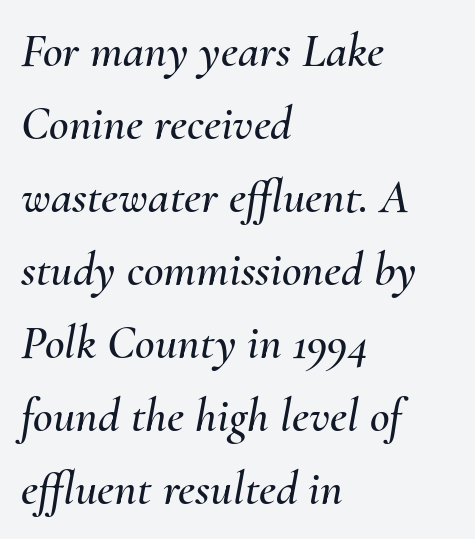
Q: Is the text italic (slanted)? A: Yes, it leans right by about 10 degrees.
Q: Is the text underlined? A: No.
Q: How is the paragraph aligned? A: Left-aligned.
Q: Is the spacing between letters normal or unusually wide? A: Normal.
Q: Is the spacing between lines tight, normal or loose? A: Normal.
Q: Width (condensed, normal, or wide)? A: Normal.
Q: Stroke contrast? A: Medium.
Q: x-height? A: Small.
Q: Monospaced? A: No.
